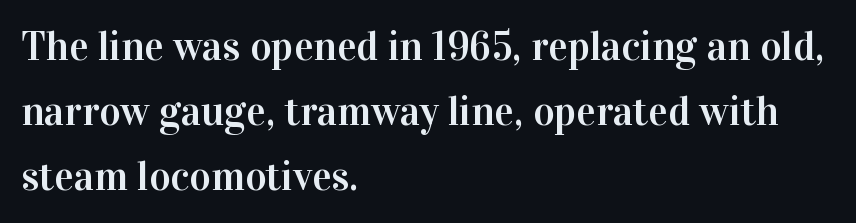
Character widths vary here, with narrow letters taking less room than wide ones. Does extra space separate the letters? No, they use regular spacing. Successive baselines arrive at the customary interval. The glyphs in this specimen are seriffed.
